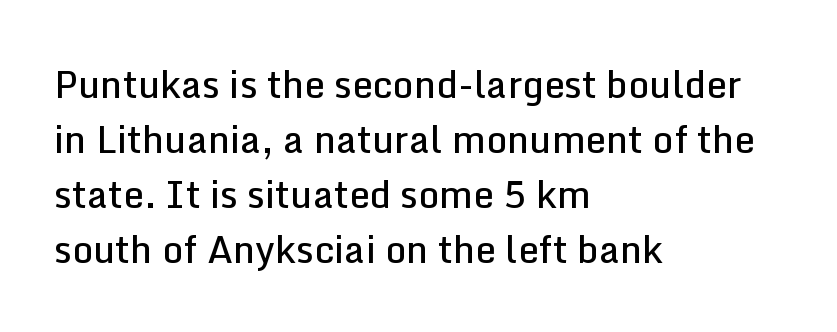
Q: Is the text bold? A: Semi-bold.
Q: Is the text italic (slanted)? A: No, it is upright.
Q: Is the typeface a serif or a sans-serif typeface? A: Sans-serif.
Q: Is the text underlined? A: No.
Q: How is the paragraph aligned? A: Left-aligned.
Q: Is the spacing between letters normal or unusually wide? A: Normal.
Q: Is the spacing between lines tight, normal or loose? A: Normal.
Q: Width (condensed, normal, or wide)? A: Normal.
Q: Stroke contrast? A: Low.
Q: x-height? A: Medium.
Q: Monospaced? A: No.
